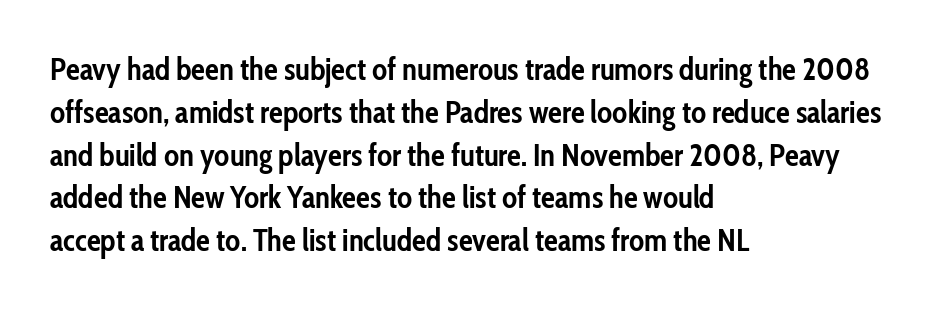
Serif or sans? Sans — the stroke terminals are bare. Each new line begins a customary step beneath the previous one. Spacing verdict: proportional, widths tailored to each character. The rendering anchors every line to the left-hand side. A full-strength bold gives these letters their thick strokes. The glyphs are unaccompanied by any horizontal stroke below them.
